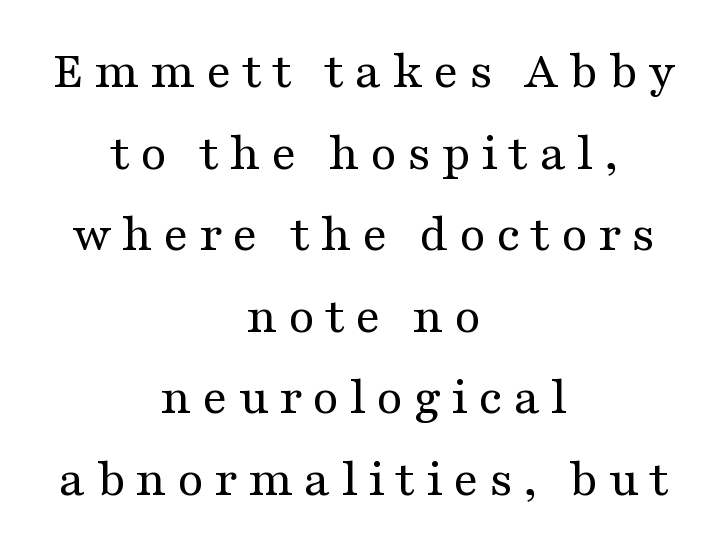
The image shows 53 px regular-weight, wide serif type, upright; set centered, normal line spacing (1.54x), not underlined; medium stroke contrast and a medium x-height.
